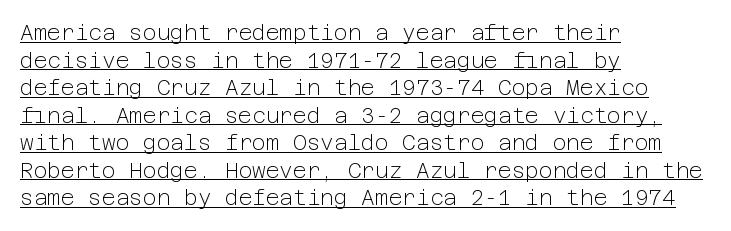
The image shows 21 px text type, upright; set left-aligned, normal line spacing (1.31x), normal letter spacing, underlined.
